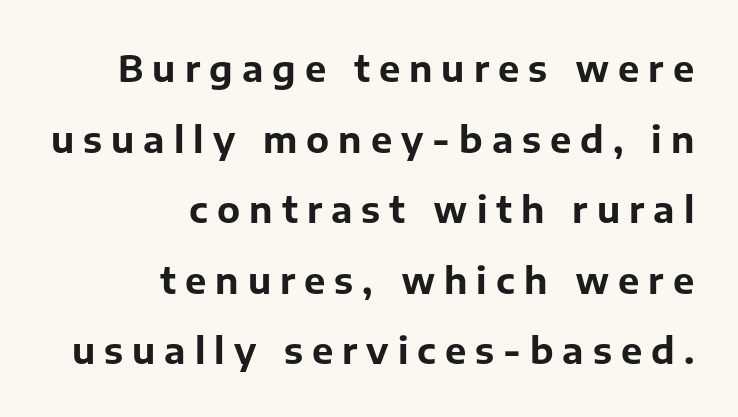
{"serif": "no", "italic": "no", "bold": "yes", "weight": "bold", "width": "normal", "stroke_contrast": "low", "x_height": "medium", "monospaced": "no", "underline": "no", "align": "right", "line_spacing": "loose", "line_spacing_ratio": 1.96, "letter_spacing": "wide", "letter_spacing_em": 0.25, "glyph_px": 36}
